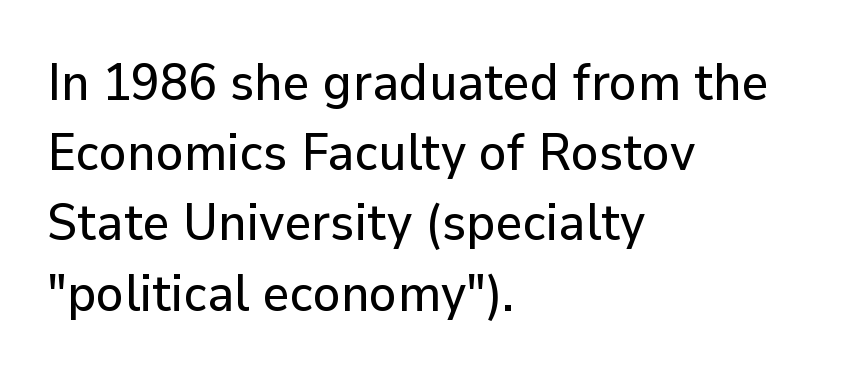
This sample has the flowing, uneven cadence of proportional lettering. Serifs: no, the terminals of the letterforms are clean. One-word summary of the alignment: left. Rule under the text: the space is simply empty. Ascenders rise straight up at ninety degrees.
